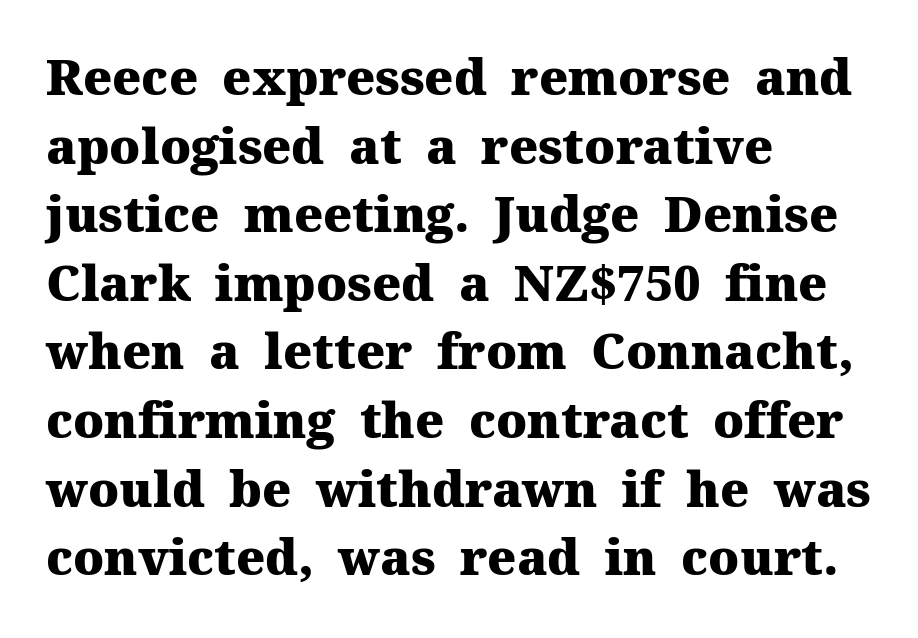
Alignment: flush left. The lines sit at an ordinary, default distance from one another. These lines are composed in type with serifs. The characters look thick and weighty, a clear bold. Think of a printed novel: that variable character pitch is what you see here.
